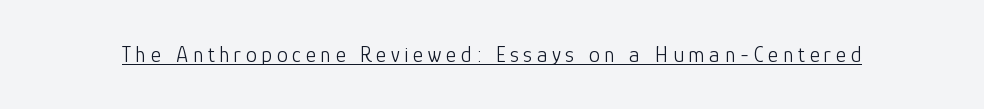
Q: Is the text bold? A: No.
Q: Is the text italic (slanted)? A: No, it is upright.
Q: Is the text underlined? A: Yes.
Q: Is the spacing between letters normal or unusually wide? A: Unusually wide.
